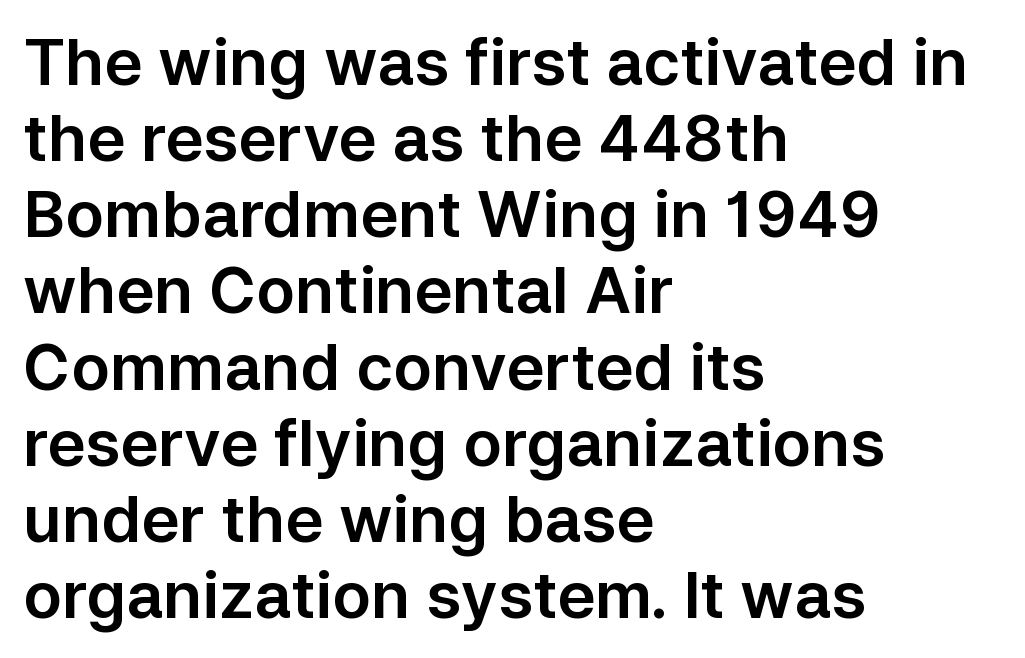
Q: Is the text italic (slanted)? A: No, it is upright.
Q: Is the typeface a serif or a sans-serif typeface? A: Sans-serif.
Q: Is the text underlined? A: No.
Q: How is the paragraph aligned? A: Left-aligned.
Q: Is the spacing between letters normal or unusually wide? A: Normal.
Q: Width (condensed, normal, or wide)? A: Normal.
Q: Stroke contrast? A: Low.
Q: x-height? A: Medium.
Q: Monospaced? A: No.
